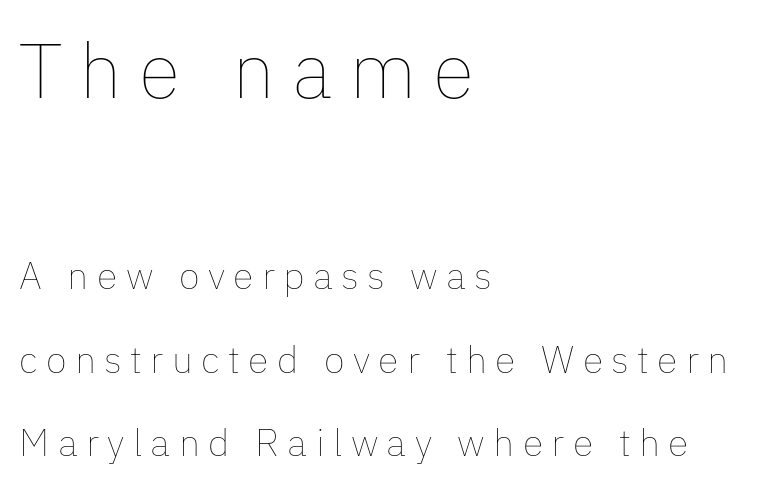
{"italic": "no", "bold": "no", "weight": "thin", "width": "normal", "stroke_contrast": "low", "x_height": "medium", "monospaced": "no", "underline": "no", "align": "left", "line_spacing": "loose", "line_spacing_ratio": 2.2, "letter_spacing": "wide", "letter_spacing_em": 0.22, "larger_block": "first", "size_ratio": 2.03, "glyph_px": 77}
